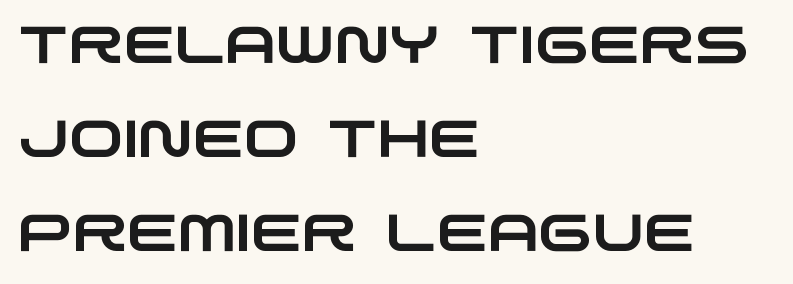
Letter spacing: default. A clean baseline with only descenders dipping below it. Teacher's note: observe the even left margin — that is flush-left alignment. Serif or sans? Sans — the stroke terminals are bare.
